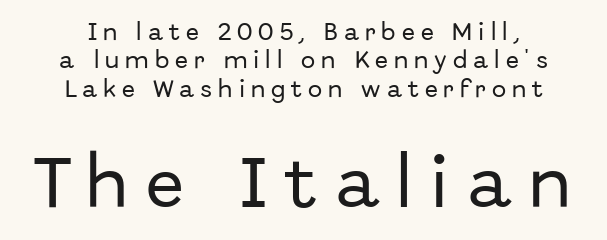
{"serif": "no", "italic": "no", "width": "normal", "stroke_contrast": "low", "x_height": "medium", "monospaced": "no", "underline": "no", "align": "center", "line_spacing": "normal", "line_spacing_ratio": 1.5, "letter_spacing": "wide", "letter_spacing_em": 0.32, "larger_block": "second", "size_ratio": 2.95, "glyph_px": 56}
